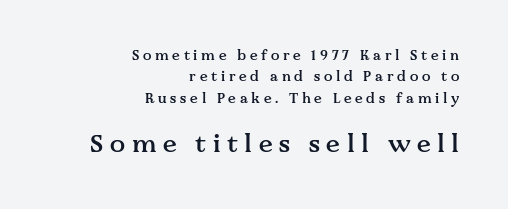
Q: Is the text bold? A: Semi-bold.
Q: Is the text italic (slanted)? A: No, it is upright.
Q: Is the text underlined? A: No.
Q: How is the paragraph aligned? A: Right-aligned.
Q: Is the spacing between letters normal or unusually wide? A: Unusually wide.
Q: Is the spacing between lines tight, normal or loose? A: Normal.
Q: Which block of text is set in a larger size, the first (top) or the second (bottom)? A: The second (bottom) one.
